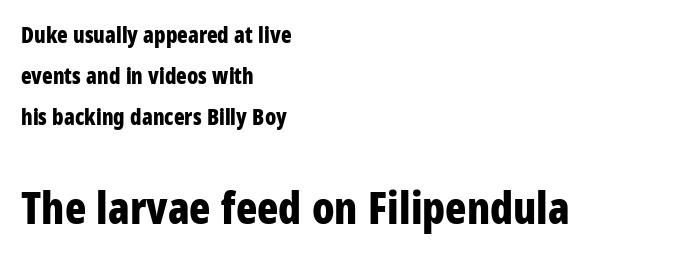
{"serif": "no", "italic": "no", "bold": "yes", "weight": "bold", "width": "condensed", "stroke_contrast": "low", "x_height": "large", "monospaced": "no", "underline": "no", "align": "left", "line_spacing_ratio": 1.87, "letter_spacing": "normal", "letter_spacing_em": 0.0, "larger_block": "second", "size_ratio": 2.0, "glyph_px": 44}
